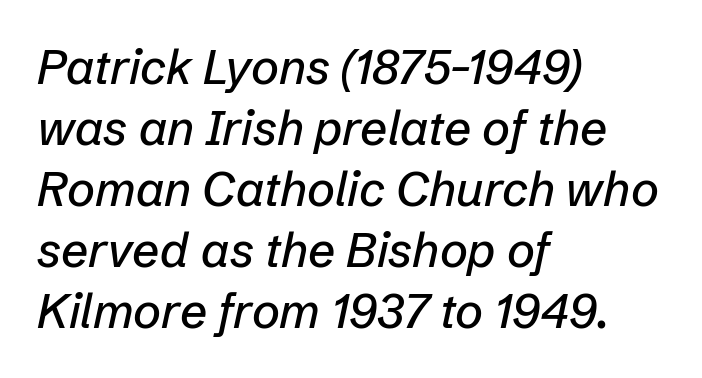
Q: Is the text italic (slanted)? A: Yes, it leans right by about 12 degrees.
Q: Is the text underlined? A: No.
Q: How is the paragraph aligned? A: Left-aligned.
Q: Is the spacing between letters normal or unusually wide? A: Normal.
Q: Is the spacing between lines tight, normal or loose? A: Normal.
Q: Width (condensed, normal, or wide)? A: Normal.
Q: Stroke contrast? A: Low.
Q: x-height? A: Medium.
Q: Monospaced? A: No.
